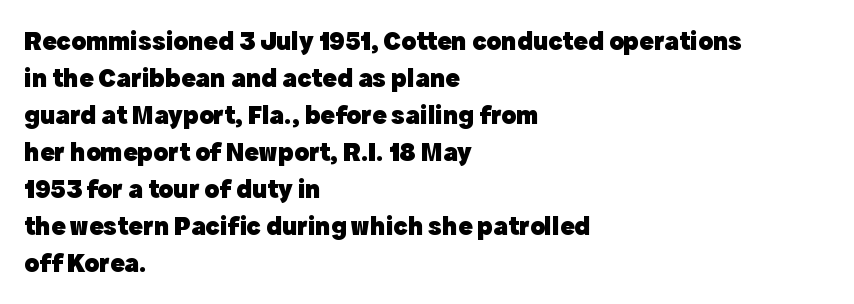
Q: Is the text bold? A: Yes.
Q: Is the text italic (slanted)? A: No, it is upright.
Q: Is the text underlined? A: No.
Q: How is the paragraph aligned? A: Left-aligned.
Q: Is the spacing between letters normal or unusually wide? A: Normal.
Q: Is the spacing between lines tight, normal or loose? A: Normal.
